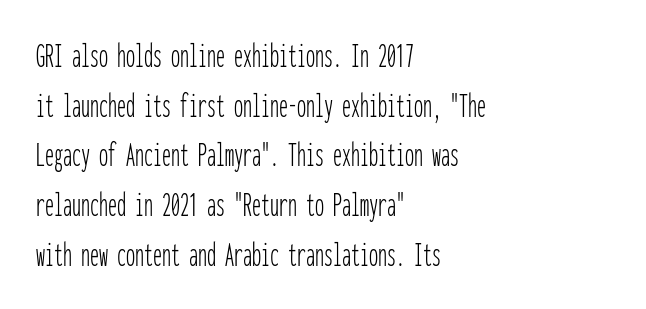
{"serif": "no", "italic": "no", "bold": "no", "weight": "thin", "width": "condensed", "stroke_contrast": "low", "x_height": "medium", "monospaced": "yes", "underline": "no", "align": "left", "line_spacing": "normal", "line_spacing_ratio": 1.38, "letter_spacing": "normal", "letter_spacing_em": 0.0, "glyph_px": 36}
